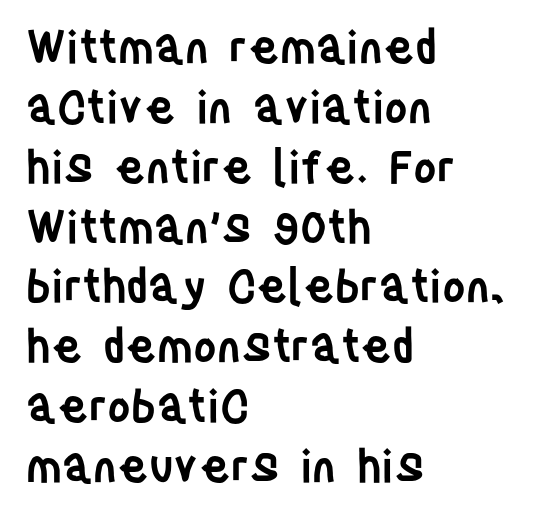
{"serif": "no", "italic": "no", "bold": "semi", "weight": "semibold", "width": "condensed", "stroke_contrast": "low", "x_height": "large", "monospaced": "no", "underline": "no", "align": "left", "line_spacing": "normal", "line_spacing_ratio": 1.33, "letter_spacing": "normal", "letter_spacing_em": 0.0, "glyph_px": 45}
